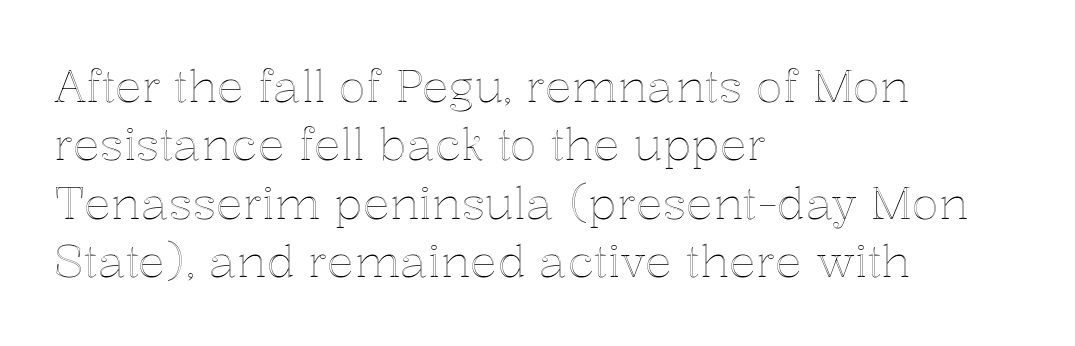
{"italic": "no", "width": "normal", "x_height": "medium", "monospaced": "no", "underline": "no", "align": "left", "line_spacing": "normal", "line_spacing_ratio": 1.3, "letter_spacing": "normal", "letter_spacing_em": 0.0, "glyph_px": 45}
